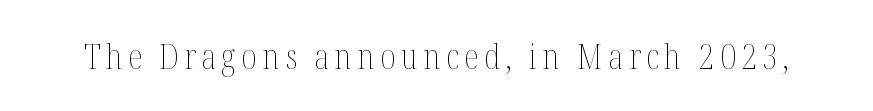
Only glyphs here, with clear space below each row. The lettering stays uniformly vertical, giving the passage a roman look. You could not count columns in this text — the font is proportionally spaced. No extra ink here — the face is not bold.
